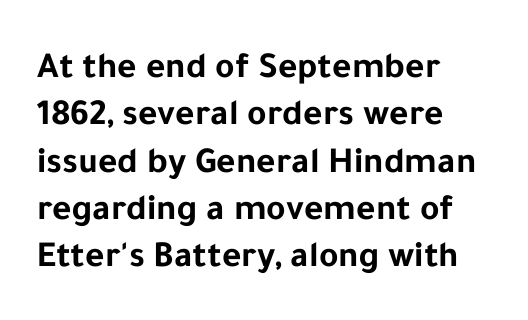
Q: Is the text bold? A: Yes.
Q: Is the text italic (slanted)? A: No, it is upright.
Q: Is the typeface a serif or a sans-serif typeface? A: Sans-serif.
Q: Is the text underlined? A: No.
Q: How is the paragraph aligned? A: Left-aligned.
Q: Is the spacing between letters normal or unusually wide? A: Normal.
Q: Is the spacing between lines tight, normal or loose? A: Normal.
Q: Width (condensed, normal, or wide)? A: Normal.
Q: Stroke contrast? A: Low.
Q: x-height? A: Medium.
Q: Monospaced? A: No.
